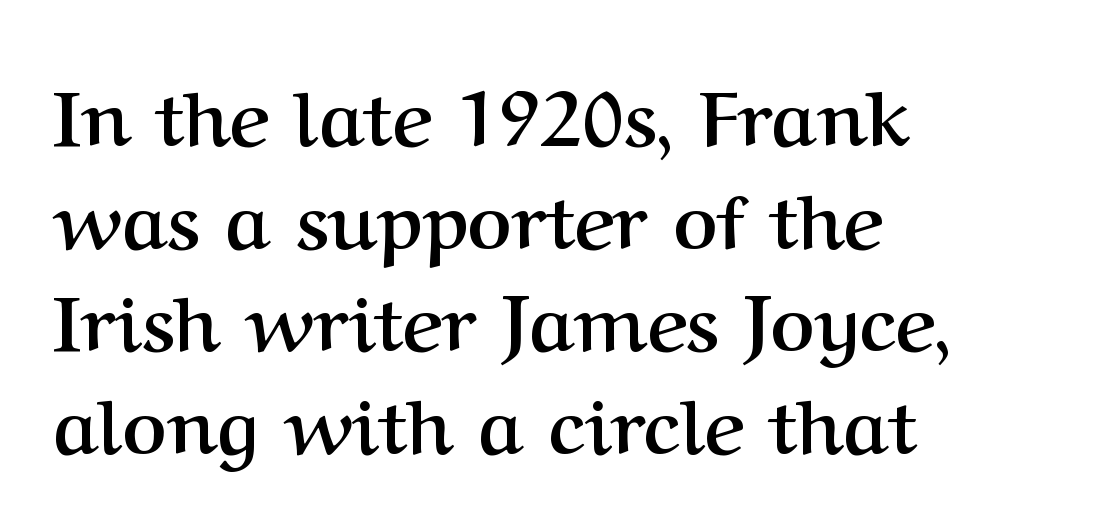
The image shows 76 px semibold serif type, upright; set left-aligned, normal line spacing (1.35x), normal letter spacing, not underlined; medium stroke contrast and a medium x-height.
